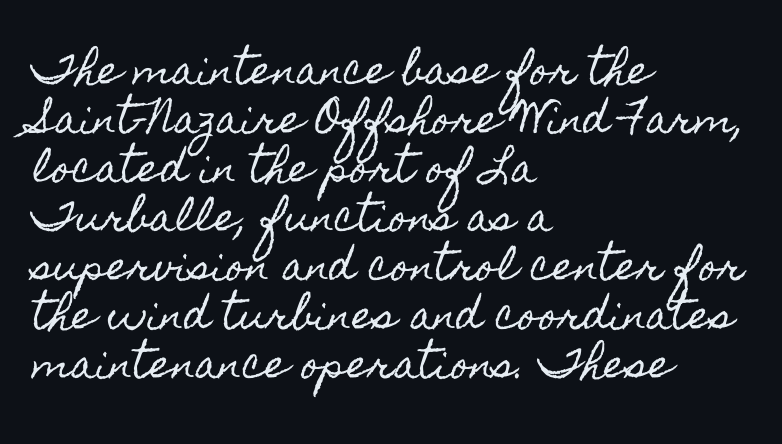
The image shows 38 px condensed type; set left-aligned, normal line spacing (1.29x), normal letter spacing, not underlined; a small x-height.
